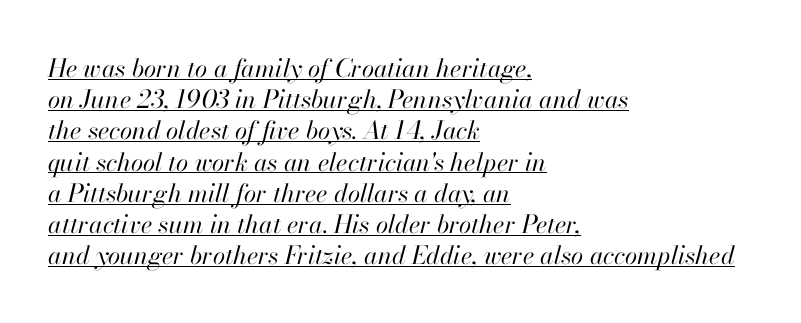
Q: Is the text bold? A: No.
Q: Is the text italic (slanted)? A: Yes, it leans right by about 13 degrees.
Q: Is the text underlined? A: Yes.
Q: How is the paragraph aligned? A: Left-aligned.
Q: Is the spacing between letters normal or unusually wide? A: Normal.
Q: Is the spacing between lines tight, normal or loose? A: Normal.
